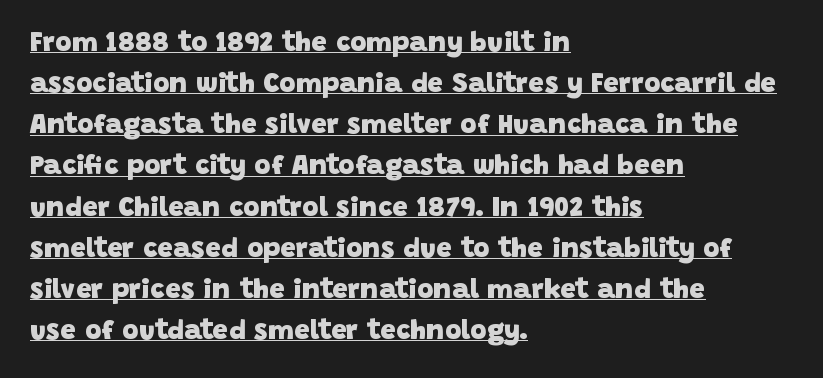
The space between consecutive lines is moderate. Short and long lines alike share a common starting point at left. Bold? Absolutely — the strokes are thick and heavy. The typeface chosen for these lines omits serifs. Underlining? Definitely there.
